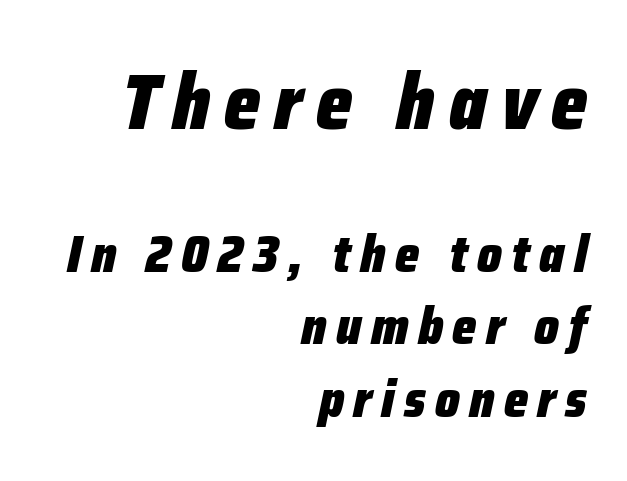
Evenly set lines give the paragraph a standard silhouette. Looks like regular typesetting: each glyph gets only the width it needs. The passage is arranged like a letterhead date or caption credit — flush right. These lines carry a lot of weight — the face is fully bold.
